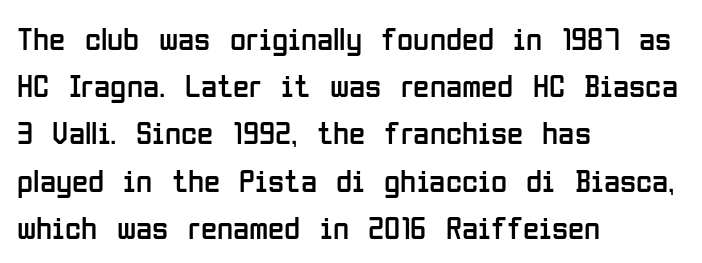
The image shows 33 px regular-weight, condensed sans-serif type, upright; set left-aligned, normal line spacing (1.43x), normal letter spacing, not underlined; low stroke contrast and a medium x-height.
